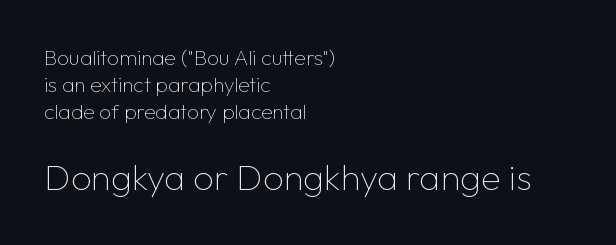
{"serif": "no", "italic": "no", "bold": "no", "weight": "thin", "width": "normal", "stroke_contrast": "low", "x_height": "medium", "monospaced": "no", "underline": "no", "align": "left", "line_spacing": "normal", "line_spacing_ratio": 1.29, "letter_spacing": "normal", "letter_spacing_em": 0.0, "larger_block": "second", "size_ratio": 1.71, "glyph_px": 36}
